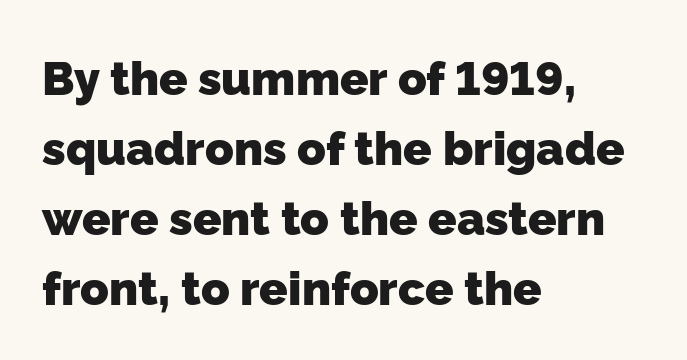
Q: Is the text bold? A: Yes.
Q: Is the typeface a serif or a sans-serif typeface? A: Sans-serif.
Q: Is the text underlined? A: No.
Q: How is the paragraph aligned? A: Left-aligned.
Q: Is the spacing between letters normal or unusually wide? A: Normal.
Q: Is the spacing between lines tight, normal or loose? A: Normal.
Q: Width (condensed, normal, or wide)? A: Normal.
Q: Stroke contrast? A: Low.
Q: x-height? A: Medium.
Q: Monospaced? A: No.
